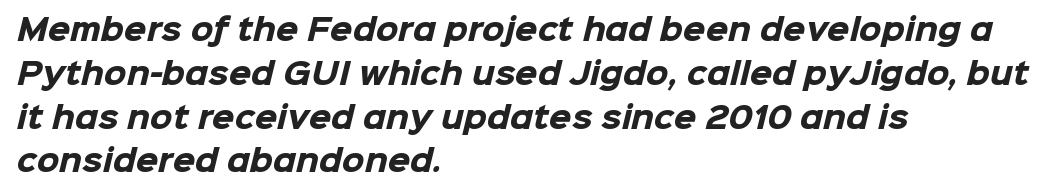
Check the space under the baseline: it is left empty. Serifs: no, the terminals of the letterforms are clean. Weight check: bold — yes, fully. This rendering leaves character spacing at its baseline value. One glance says typical: line gaps are just what's usual.
